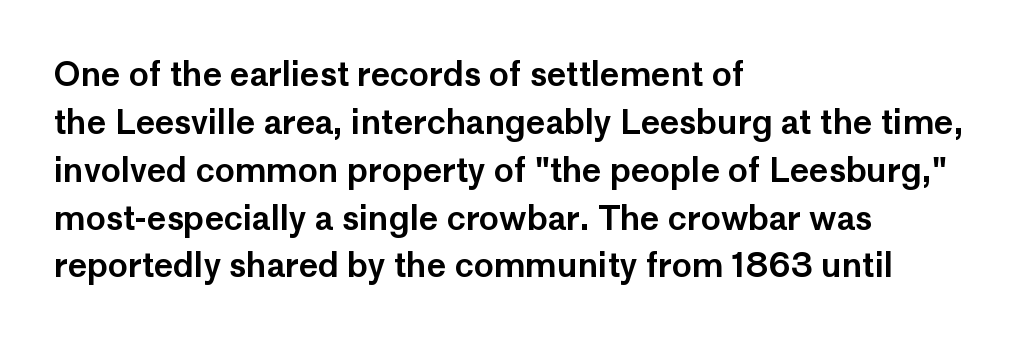
The image shows 33 px sans-serif type, upright; set left-aligned, normal line spacing (1.45x), normal letter spacing, not underlined; low stroke contrast and a medium x-height.
